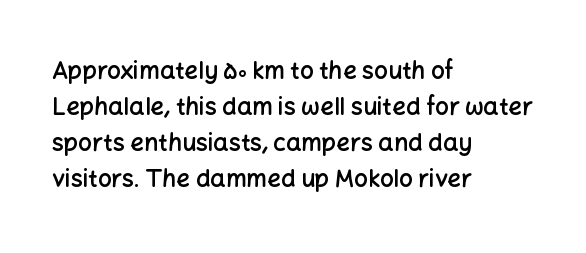
{"italic": "no", "bold": "semi", "underline": "no", "align": "left", "line_spacing": "normal", "line_spacing_ratio": 1.5, "letter_spacing": "normal", "letter_spacing_em": 0.0, "glyph_px": 24}
